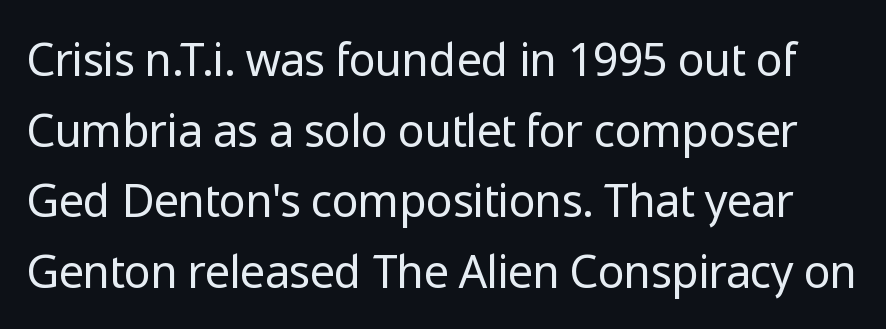
Q: Is the text bold? A: No.
Q: Is the text italic (slanted)? A: No, it is upright.
Q: Is the typeface a serif or a sans-serif typeface? A: Sans-serif.
Q: Is the text underlined? A: No.
Q: Is the spacing between letters normal or unusually wide? A: Normal.
Q: Is the spacing between lines tight, normal or loose? A: Normal.
Q: Width (condensed, normal, or wide)? A: Normal.
Q: Stroke contrast? A: Low.
Q: x-height? A: Medium.
Q: Monospaced? A: No.
